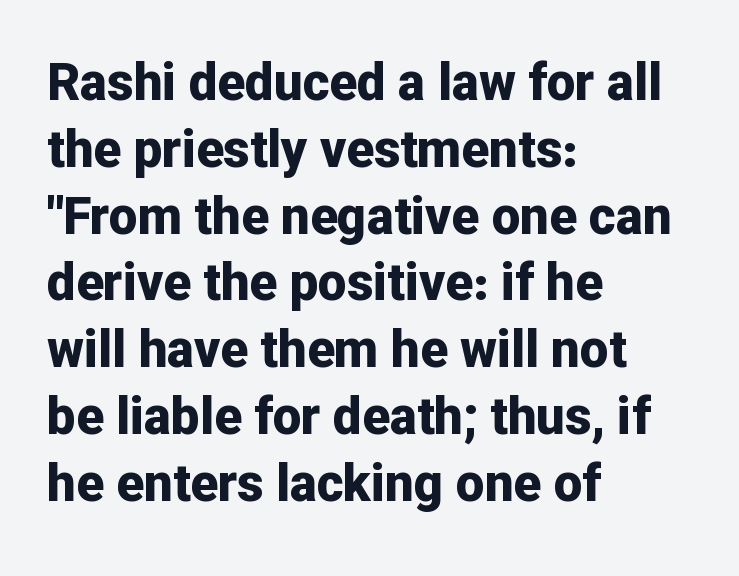
Q: Is the text bold? A: Yes.
Q: Is the text italic (slanted)? A: No, it is upright.
Q: Is the typeface a serif or a sans-serif typeface? A: Sans-serif.
Q: Is the text underlined? A: No.
Q: How is the paragraph aligned? A: Left-aligned.
Q: Is the spacing between letters normal or unusually wide? A: Normal.
Q: Is the spacing between lines tight, normal or loose? A: Normal.
Q: Width (condensed, normal, or wide)? A: Normal.
Q: Stroke contrast? A: Low.
Q: x-height? A: Medium.
Q: Monospaced? A: No.
